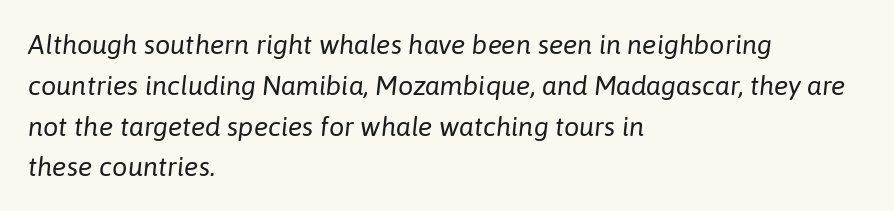
{"italic": "yes", "lean": "right", "slant_degrees": 6, "bold": "no", "underline": "no", "align": "left", "line_spacing": "normal", "line_spacing_ratio": 1.51, "letter_spacing": "normal", "letter_spacing_em": 0.0, "glyph_px": 27}
